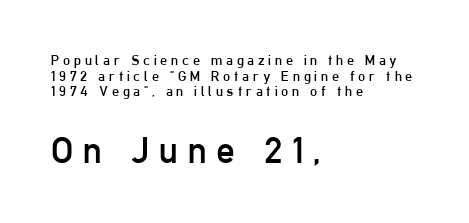
The weight would be labelled regular, book, light, or lighter still. Which chunk is bigger? The second one — the bottom block dwarfs the top. This sample is left-justified, so line endings fall wherever the words run out. Font category for this specimen: sans-serif.
